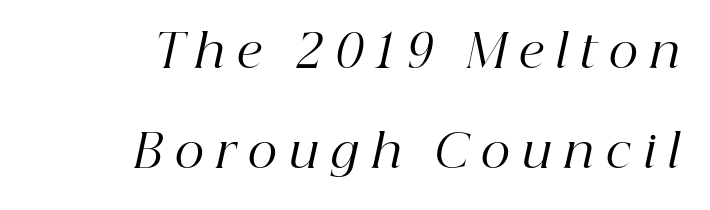
Are there feet on the stems? There are — it's a serif. The strokes carry an ordinary text weight at most. This sample has the flowing, uneven cadence of proportional lettering. Leftover space on each line is placed entirely before the opening word. Characters are canted at an angle relative to the baseline's perpendicular.
